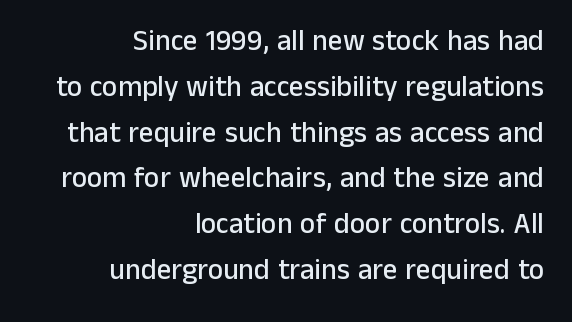
Q: Is the text italic (slanted)? A: No, it is upright.
Q: Is the typeface a serif or a sans-serif typeface? A: Sans-serif.
Q: Is the text underlined? A: No.
Q: How is the paragraph aligned? A: Right-aligned.
Q: Is the spacing between letters normal or unusually wide? A: Normal.
Q: Is the spacing between lines tight, normal or loose? A: Normal.
Q: Width (condensed, normal, or wide)? A: Normal.
Q: Stroke contrast? A: Low.
Q: x-height? A: Medium.
Q: Monospaced? A: No.
